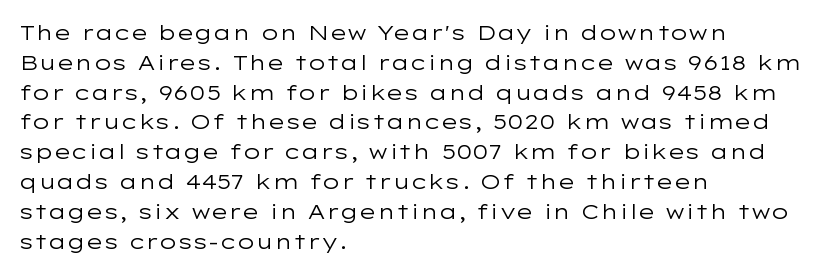
Q: Is the text bold? A: No.
Q: Is the text italic (slanted)? A: No, it is upright.
Q: Is the text underlined? A: No.
Q: How is the paragraph aligned? A: Left-aligned.
Q: Is the spacing between letters normal or unusually wide? A: Normal.
Q: Is the spacing between lines tight, normal or loose? A: Normal.
